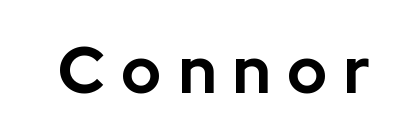
{"serif": "no", "italic": "no", "bold": "yes", "weight": "bold", "width": "normal", "stroke_contrast": "low", "x_height": "medium", "monospaced": "no", "underline": "no", "letter_spacing": "wide", "letter_spacing_em": 0.25, "glyph_px": 65}
